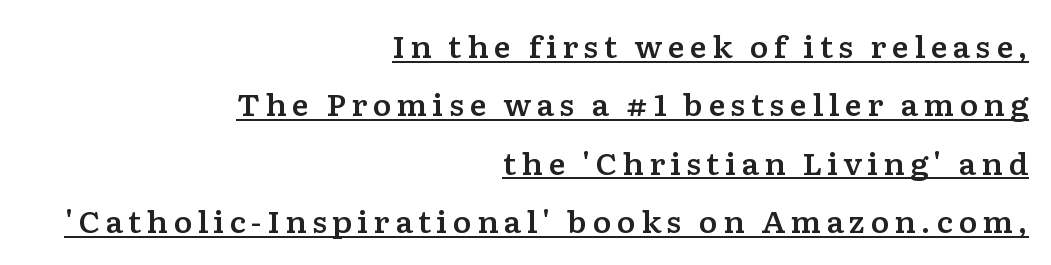
{"serif": "yes", "italic": "no", "width": "wide", "stroke_contrast": "low", "x_height": "medium", "monospaced": "no", "underline": "yes", "align": "right", "line_spacing": "loose", "line_spacing_ratio": 2.01, "glyph_px": 29}
